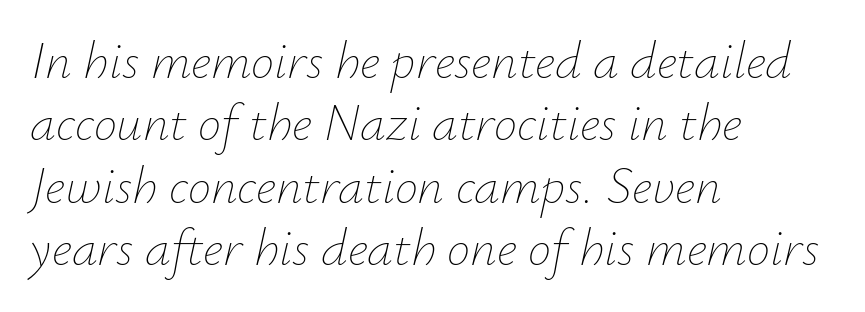
Words float on clear page, feet unadorned. The glyphs look as if they've been sheared to an angle. Proportional: the letters do not fall into vertical columns. The face used here is rendered with its standard letterfit.
